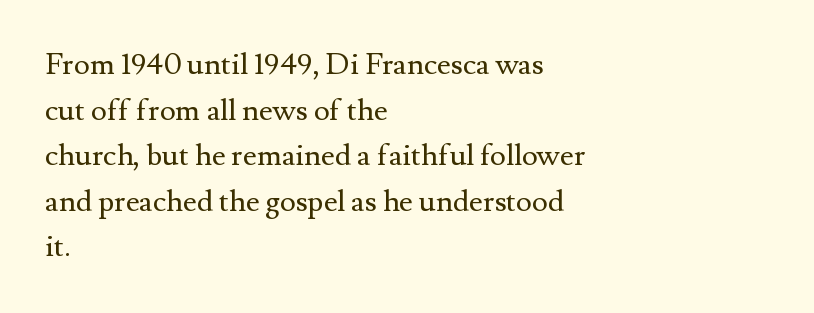
Q: Is the text bold? A: No.
Q: Is the text italic (slanted)? A: No, it is upright.
Q: Is the typeface a serif or a sans-serif typeface? A: Serif.
Q: Is the text underlined? A: No.
Q: How is the paragraph aligned? A: Left-aligned.
Q: Is the spacing between letters normal or unusually wide? A: Normal.
Q: Is the spacing between lines tight, normal or loose? A: Normal.
Q: Width (condensed, normal, or wide)? A: Normal.
Q: Stroke contrast? A: Medium.
Q: x-height? A: Small.
Q: Monospaced? A: No.
